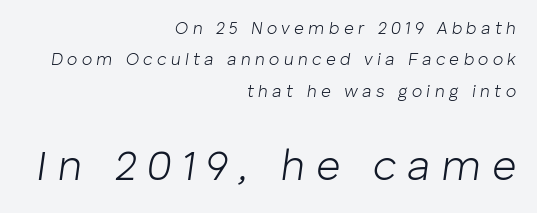
Q: Is the text bold? A: No.
Q: Is the text italic (slanted)? A: Yes, it leans right by about 8 degrees.
Q: Is the text underlined? A: No.
Q: How is the paragraph aligned? A: Right-aligned.
Q: Is the spacing between letters normal or unusually wide? A: Unusually wide.
Q: Which block of text is set in a larger size, the first (top) or the second (bottom)? A: The second (bottom) one.
Q: Width (condensed, normal, or wide)? A: Normal.
Q: Stroke contrast? A: Low.
Q: x-height? A: Medium.
Q: Monospaced? A: No.
